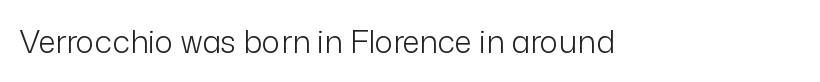
{"serif": "no", "italic": "no", "bold": "no", "weight": "light", "width": "normal", "stroke_contrast": "low", "x_height": "medium", "monospaced": "no", "underline": "no", "letter_spacing": "normal", "letter_spacing_em": 0.0, "glyph_px": 31}
